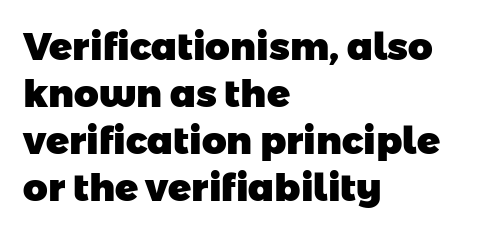
The image shows 38 px heavy sans-serif type; set left-aligned, line spacing 1.24x, normal letter spacing, not underlined; low stroke contrast and a medium x-height.
